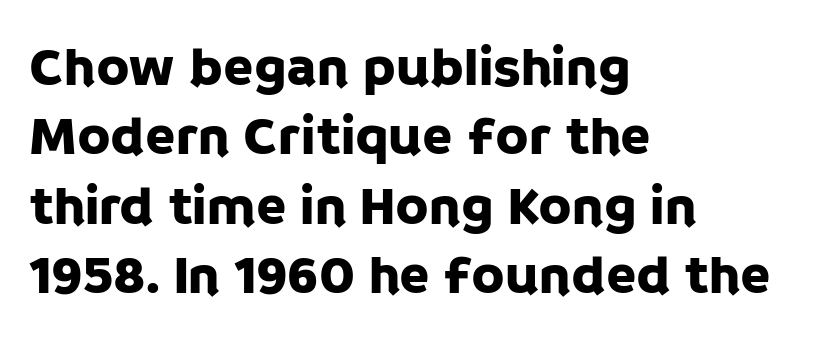
Q: Is the text italic (slanted)? A: No, it is upright.
Q: Is the typeface a serif or a sans-serif typeface? A: Sans-serif.
Q: Is the text underlined? A: No.
Q: How is the paragraph aligned? A: Left-aligned.
Q: Is the spacing between letters normal or unusually wide? A: Normal.
Q: Is the spacing between lines tight, normal or loose? A: Normal.
Q: Width (condensed, normal, or wide)? A: Normal.
Q: Stroke contrast? A: Low.
Q: x-height? A: Large.
Q: Monospaced? A: No.
